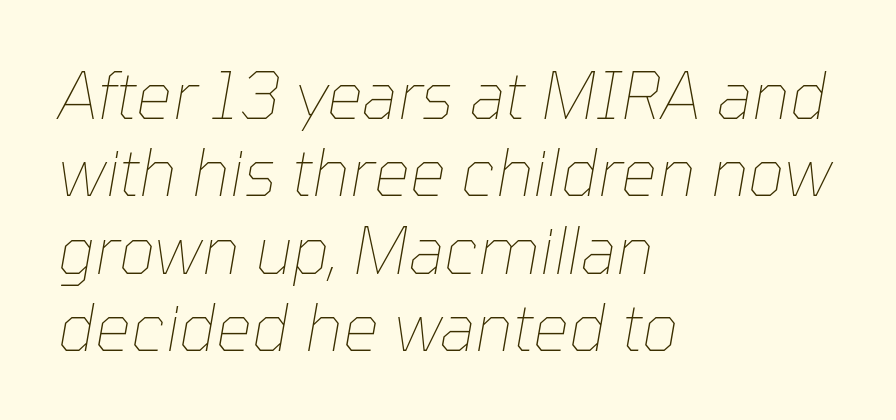
Q: Is the text bold? A: No.
Q: Is the text italic (slanted)? A: Yes, it leans right by about 10 degrees.
Q: Is the text underlined? A: No.
Q: How is the paragraph aligned? A: Left-aligned.
Q: Is the spacing between letters normal or unusually wide? A: Normal.
Q: Width (condensed, normal, or wide)? A: Normal.
Q: Stroke contrast? A: Low.
Q: x-height? A: Medium.
Q: Monospaced? A: No.
